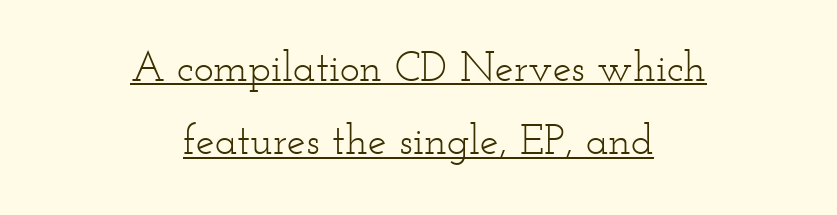
Q: Is the text bold? A: No.
Q: Is the text italic (slanted)? A: No, it is upright.
Q: Is the typeface a serif or a sans-serif typeface? A: Serif.
Q: Is the text underlined? A: Yes.
Q: How is the paragraph aligned? A: Centered.
Q: Is the spacing between letters normal or unusually wide? A: Normal.
Q: Width (condensed, normal, or wide)? A: Wide.
Q: Stroke contrast? A: Low.
Q: x-height? A: Small.
Q: Monospaced? A: No.
